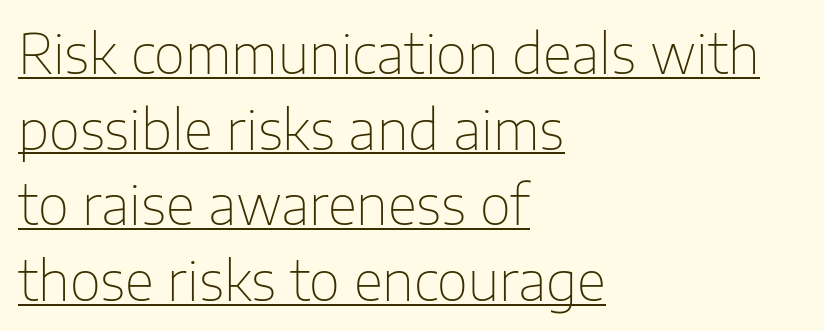
A typesetter would call this proportional, since set widths differ per character. The text block is weighted toward the left margin, trailing off unevenly rightward. The typesetting does not lean heavy: it is not bold. The gaps between neighbouring characters are ordinary and unremarkable. Descenders here cross a horizontal rule under the line.
